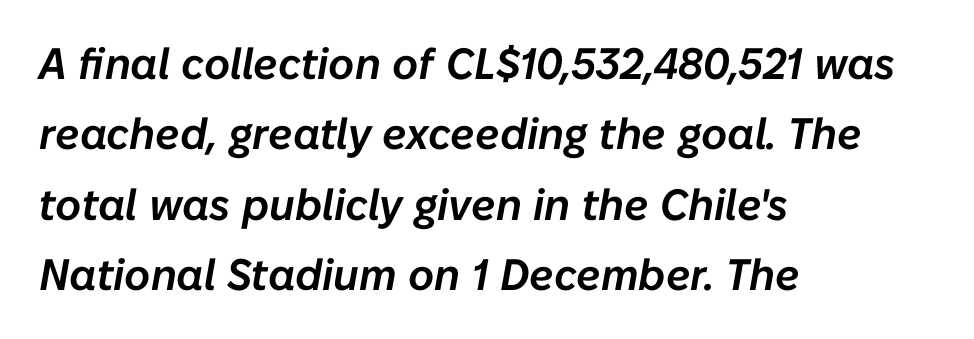
The image shows 44 px text type, italic (leaning right); set left-aligned, normal line spacing (1.6x), normal letter spacing, not underlined; low stroke contrast and a medium x-height.
